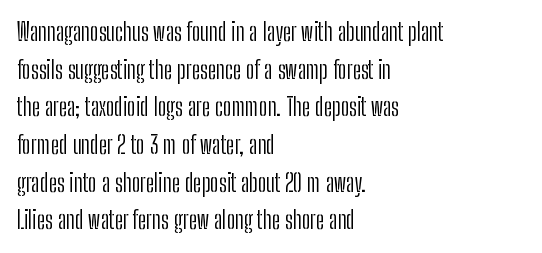
Q: Is the text bold? A: No.
Q: Is the text italic (slanted)? A: No, it is upright.
Q: Is the text underlined? A: No.
Q: How is the paragraph aligned? A: Left-aligned.
Q: Is the spacing between letters normal or unusually wide? A: Normal.
Q: Is the spacing between lines tight, normal or loose? A: Normal.
